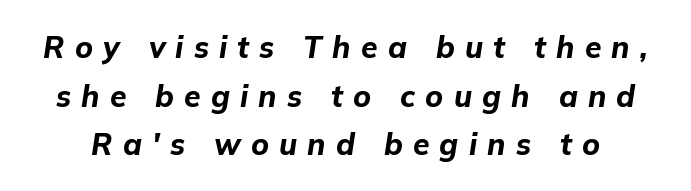
Q: Is the text bold? A: Yes.
Q: Is the text italic (slanted)? A: Yes, it leans right by about 9 degrees.
Q: Is the text underlined? A: No.
Q: Is the spacing between letters normal or unusually wide? A: Unusually wide.
Q: Is the spacing between lines tight, normal or loose? A: Normal.
Q: Width (condensed, normal, or wide)? A: Normal.
Q: Stroke contrast? A: Low.
Q: x-height? A: Medium.
Q: Monospaced? A: No.
